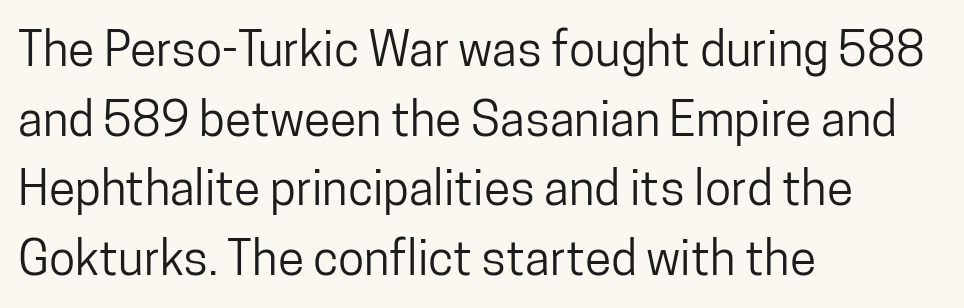
The image shows 48 px condensed sans-serif type, upright; set left-aligned, normal line spacing (1.45x), normal letter spacing, not underlined; low stroke contrast and a medium x-height.
